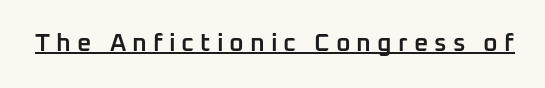
The rendering uses the underline text-decoration. Spacing between characters has been opened up far beyond the box default. These lines were composed using upright roman letters. The passage shown is semibold, sitting just below true bold.
